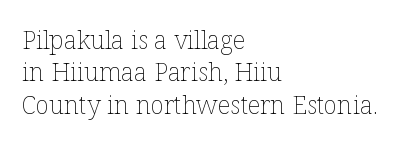
Q: Is the text bold? A: No.
Q: Is the text italic (slanted)? A: No, it is upright.
Q: Is the text underlined? A: No.
Q: How is the paragraph aligned? A: Left-aligned.
Q: Is the spacing between letters normal or unusually wide? A: Normal.
Q: Is the spacing between lines tight, normal or loose? A: Normal.
